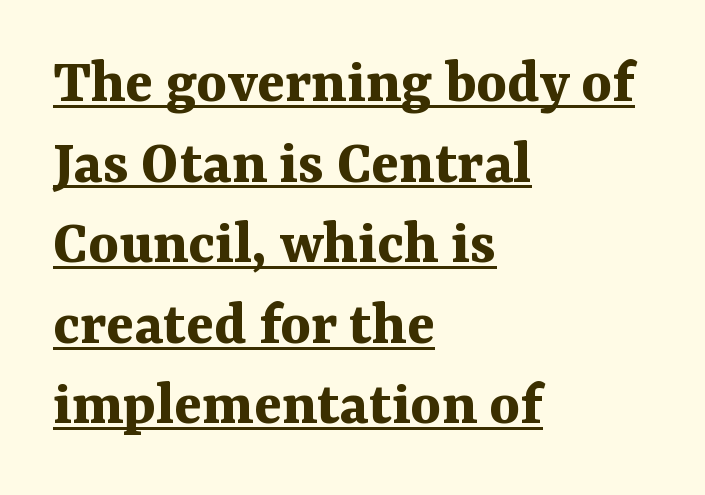
The image shows 65 px bold serif type, upright; set left-aligned, line spacing 1.24x, normal letter spacing, underlined; medium stroke contrast and a medium x-height.
